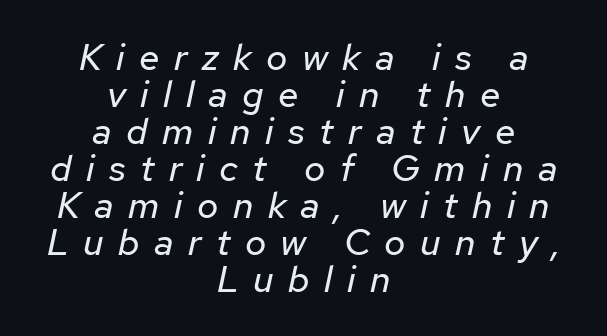
A centered setting, common on invitations and titles, is used for this passage. The face used here has a pronounced slope to its letters. Line spacing here is tight. Descenders hang freely into open space.
